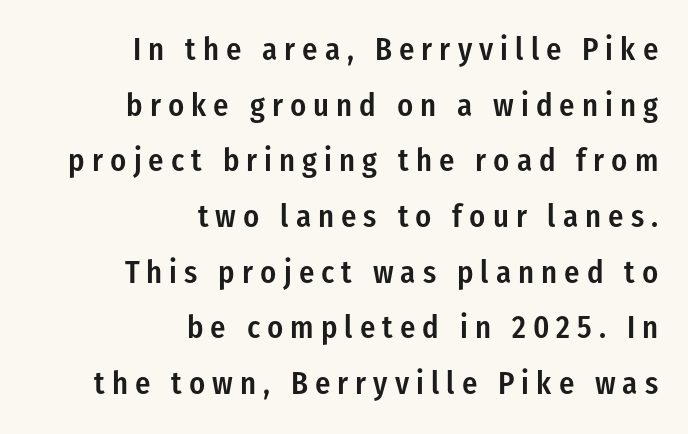
These lines are rendered in a variable-pitch font. The rendering shows plain stroke endings on the letterforms — a sans-serif design. Its strokes are somewhat broadened, the hallmark of semibold type. No italicization has been applied; the sample stays upright. All the whitespace from short lines collects on the left.
